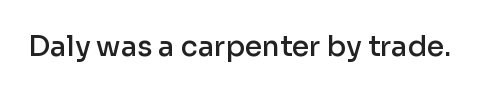
Q: Is the text bold? A: Semi-bold.
Q: Is the text italic (slanted)? A: No, it is upright.
Q: Is the typeface a serif or a sans-serif typeface? A: Sans-serif.
Q: Is the text underlined? A: No.
Q: Is the spacing between letters normal or unusually wide? A: Normal.
Q: Width (condensed, normal, or wide)? A: Normal.
Q: Stroke contrast? A: Low.
Q: x-height? A: Medium.
Q: Monospaced? A: No.
